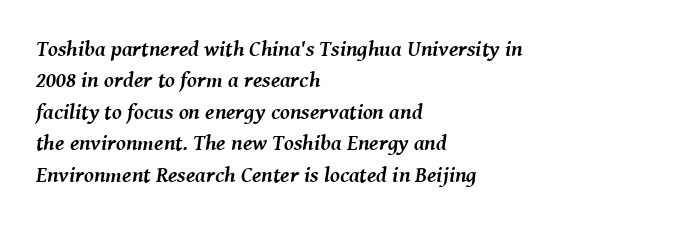
Q: Is the text bold? A: Yes.
Q: Is the text italic (slanted)? A: Yes, it leans right by about 8 degrees.
Q: Is the text underlined? A: No.
Q: How is the paragraph aligned? A: Left-aligned.
Q: Is the spacing between letters normal or unusually wide? A: Normal.
Q: Is the spacing between lines tight, normal or loose? A: Normal.
